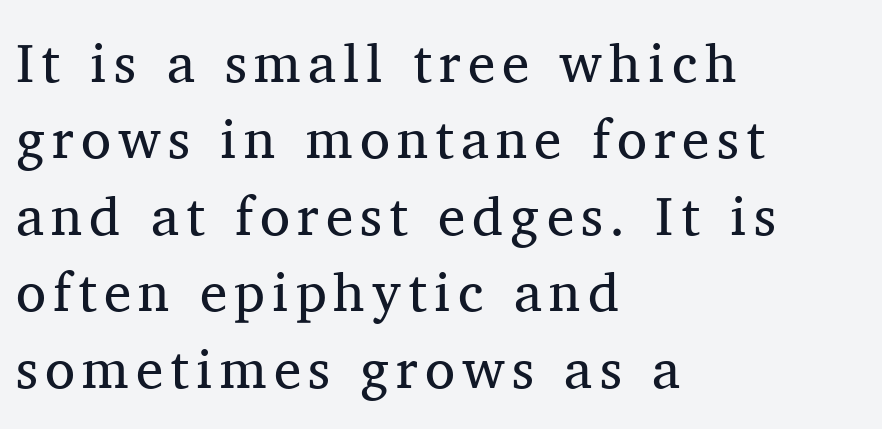
The image shows 55 px regular-weight serif type, upright; set left-aligned, normal line spacing (1.39x), not underlined; medium stroke contrast and a medium x-height.
